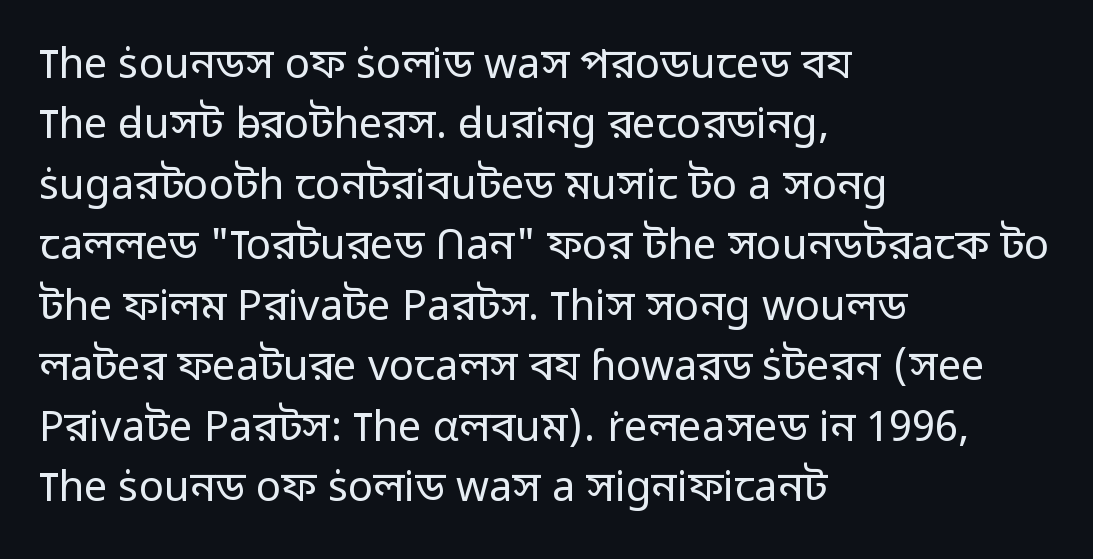
The typeface has the unassuming heft of standard copy or less. A sans-serif font was chosen for this passage. The rendering uses natural spacing where letterforms have individual widths. Horizontal bands of white between lines are of average thickness. Ascenders rise straight up at ninety degrees. The gaps between neighbouring characters are ordinary and unremarkable.
